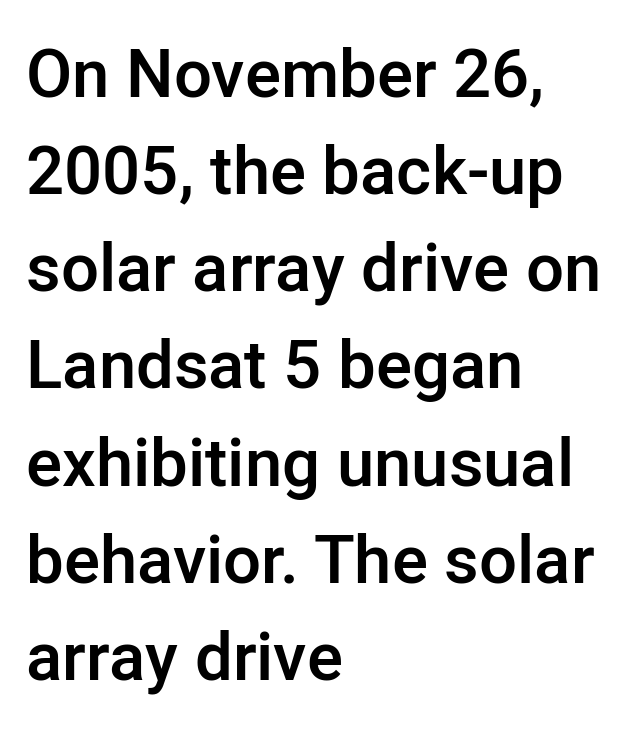
Notice how descenders clear the ascenders below comfortably — that's standard leading. What kind of face is this? One without serifs — a sans. Each word holds together tightly as a unit, with standard inter-letter gaps. The lines are quadded left.
